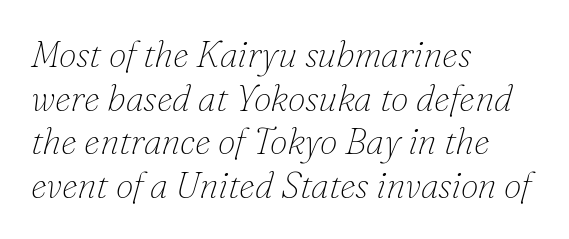
The image shows 36 px thin serif type, italic (leaning right); set left-aligned, line spacing 1.21x, normal letter spacing, not underlined; low stroke contrast and a small x-height.
